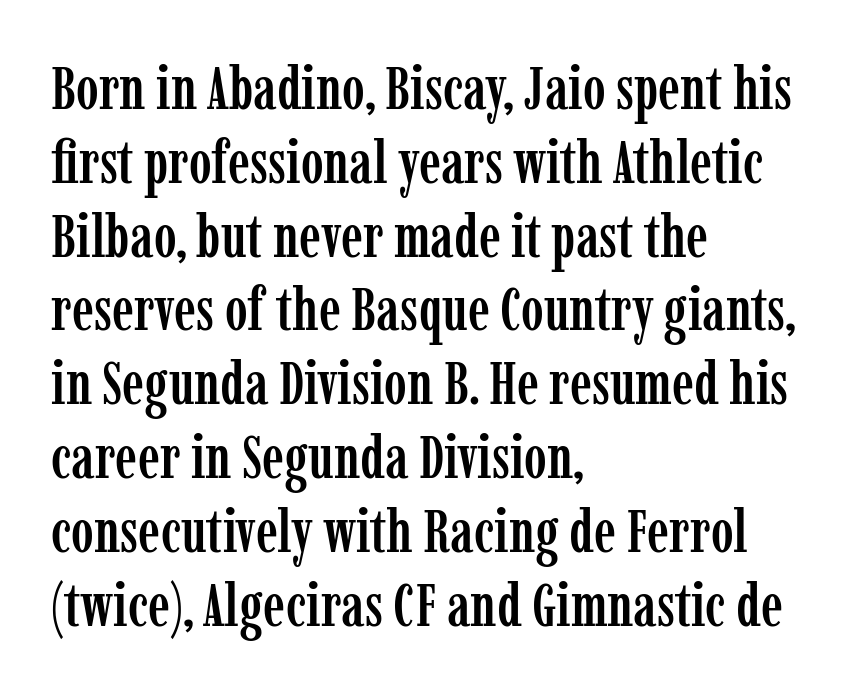
Q: Is the text italic (slanted)? A: No, it is upright.
Q: Is the typeface a serif or a sans-serif typeface? A: Serif.
Q: Is the text underlined? A: No.
Q: How is the paragraph aligned? A: Left-aligned.
Q: Is the spacing between letters normal or unusually wide? A: Normal.
Q: Width (condensed, normal, or wide)? A: Condensed.
Q: Stroke contrast? A: Low.
Q: x-height? A: Medium.
Q: Monospaced? A: No.
